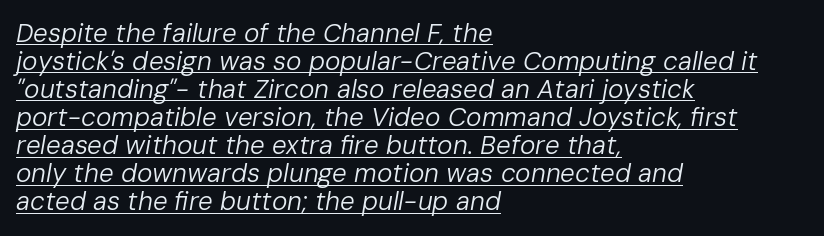
Q: Is the text bold? A: No.
Q: Is the text italic (slanted)? A: Yes, it leans right by about 10 degrees.
Q: Is the text underlined? A: Yes.
Q: How is the paragraph aligned? A: Left-aligned.
Q: Is the spacing between letters normal or unusually wide? A: Normal.
Q: Is the spacing between lines tight, normal or loose? A: Tight.
